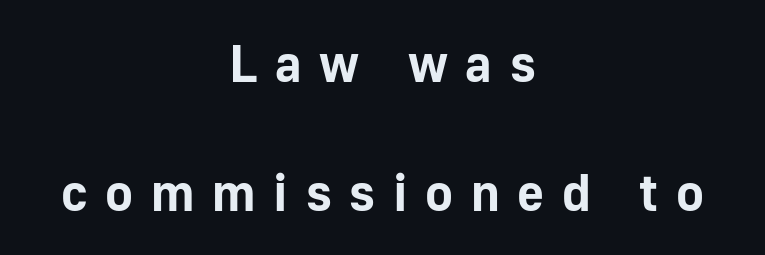
The words here are not underlined. Each word looks stretched out because of the extra space between its letters. Vertically, the passage feels expansive, rows floating well apart. The typesetting leans heavy: a genuine bold. Casual observation: everything's sitting right in the middle. The letters stand straight up with perfectly vertical stems.
